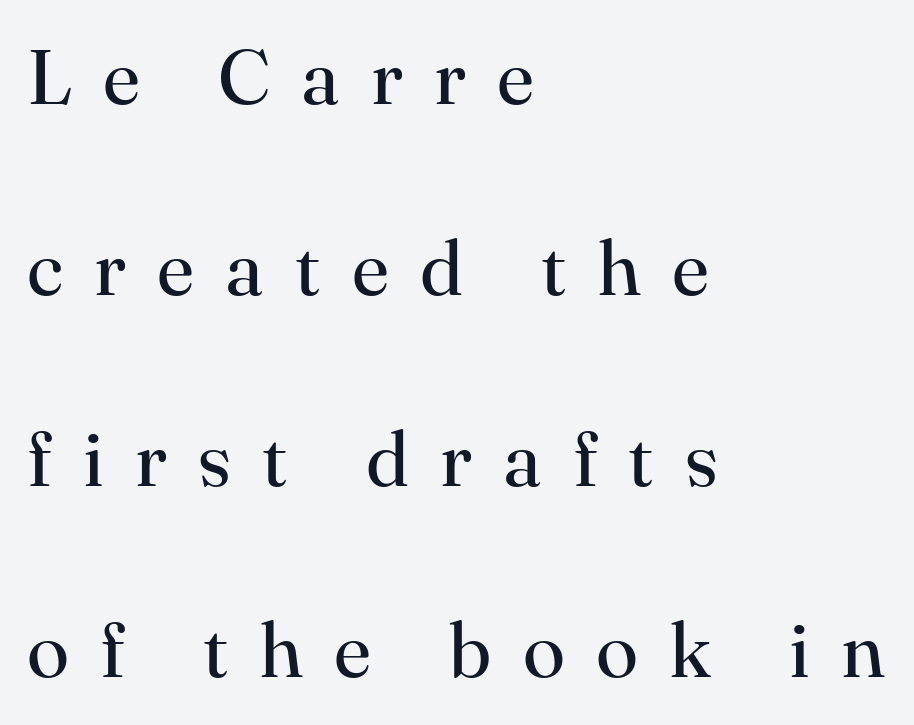
The image shows 78 px regular-weight serif type, upright; set left-aligned, loose line spacing (2.45x), unusually wide letter spacing (+0.4 em), not underlined; high stroke contrast and a small x-height.
